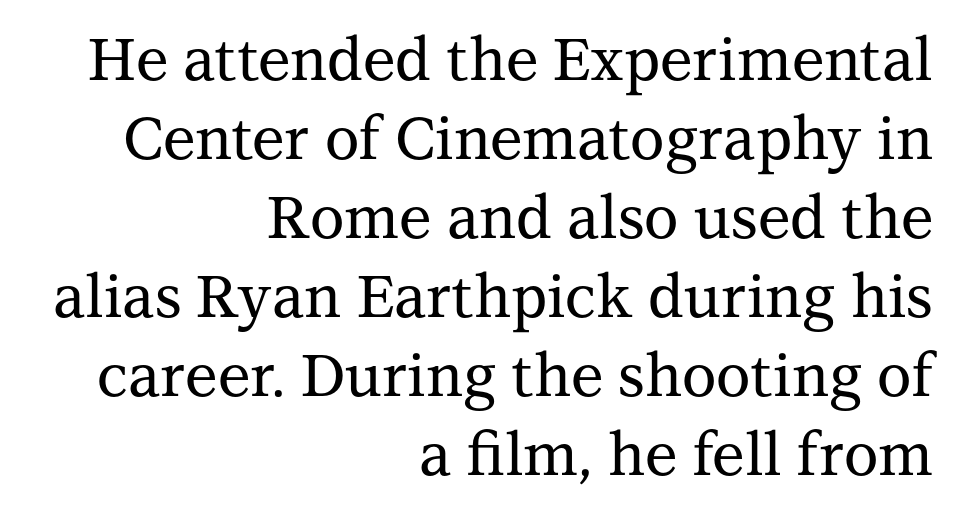
Note the varied advance widths — an 'i' is clearly narrower than an 'm'. Notice how the passage keeps a crisp vertical edge on the right only. Compared with typical body copy, the letter spacing here is the same. A typesetter would call this leading conventional body-copy spacing. In terms of posture, this sample is upright. Underlining? Definitely not there.
